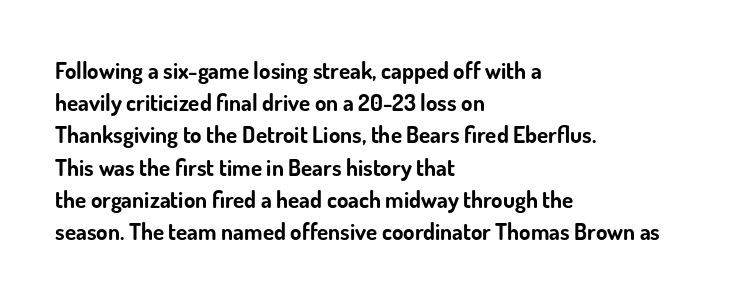
{"italic": "no", "bold": "yes", "underline": "no", "align": "left", "line_spacing": "normal", "line_spacing_ratio": 1.4, "letter_spacing": "normal", "letter_spacing_em": 0.0, "glyph_px": 23}
